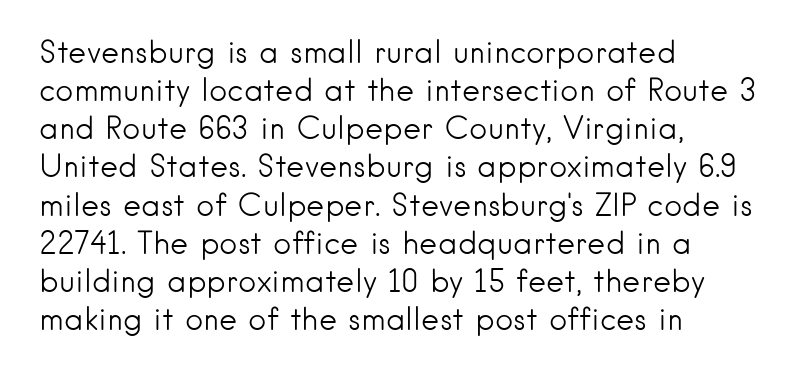
Decoration check: the copy has no underline. Observe the ordinary spacing: letters are neighbours, not strangers. Here the designer chose a conventional face with non-uniform glyph widths. The typography opts for an upright posture over an oblique one.
